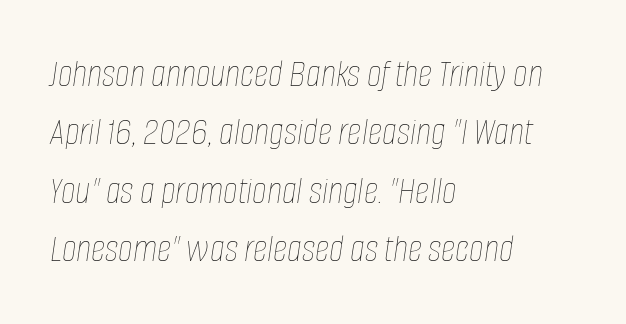
The image shows 40 px thin, condensed type, italic (leaning right); set left-aligned, normal line spacing (1.46x), normal letter spacing, not underlined; low stroke contrast and a large x-height.
